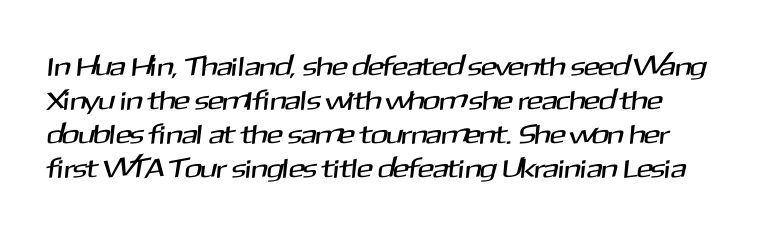
The image shows 27 px text type; set normal line spacing (1.26x), normal letter spacing, not underlined.
